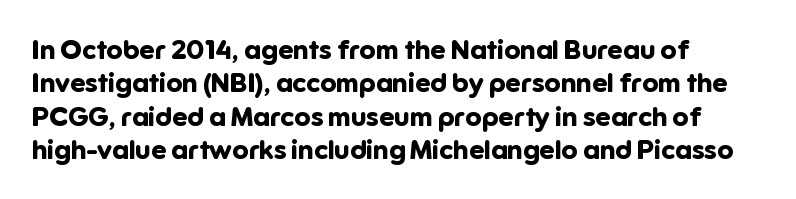
{"italic": "no", "bold": "yes", "underline": "no", "align": "left", "line_spacing_ratio": 1.24, "letter_spacing": "normal", "letter_spacing_em": 0.0, "glyph_px": 27}
